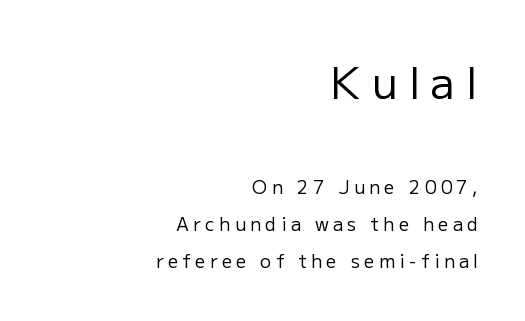
The image shows 44 px regular-weight sans-serif type, upright; set right-aligned, loose line spacing (2.06x), unusually wide letter spacing (+0.25 em), not underlined; the first (top) block is 2.44x larger; low stroke contrast and a medium x-height.
